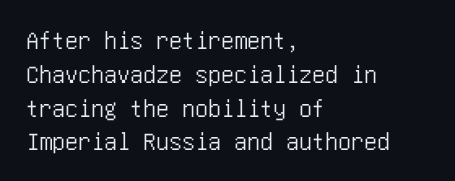
{"italic": "no", "underline": "no", "align": "left", "line_spacing": "normal", "line_spacing_ratio": 1.3, "letter_spacing": "normal", "letter_spacing_em": 0.0, "glyph_px": 26}
